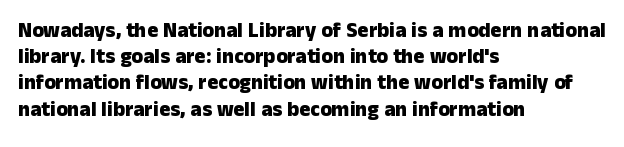
Does the weight exceed regular? Yes, all the way to bold. A typesetter would mark this as roman, not italic. The glyphs are unaccompanied by any horizontal stroke below them. Interline gaps are of average width in this sample. The horizontal fit of the characters is conventional and even.
